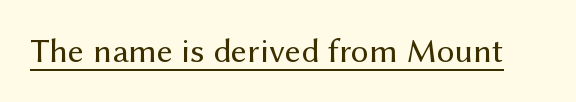
{"serif": "no", "italic": "no", "bold": "no", "weight": "regular", "width": "normal", "stroke_contrast": "medium", "x_height": "medium", "monospaced": "no", "underline": "yes", "letter_spacing": "normal", "letter_spacing_em": 0.0, "glyph_px": 35}
